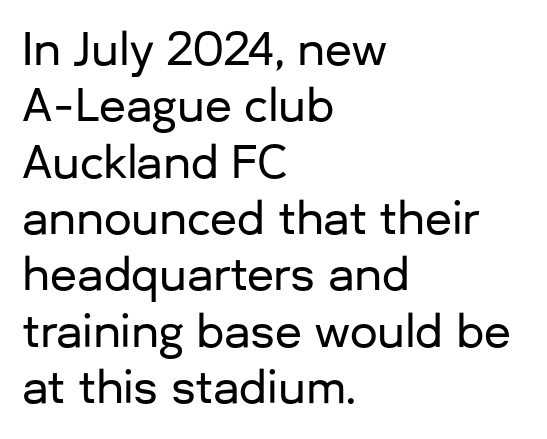
Descenders hang freely into open space. The designer left line spacing at the default. Looks like regular typesetting: each glyph gets only the width it needs. Typographically, this falls in the sans-serif category. If you drew a line through each stem, it would be perfectly vertical. The setting favours the left margin, as ordinary paragraphs usually do.
